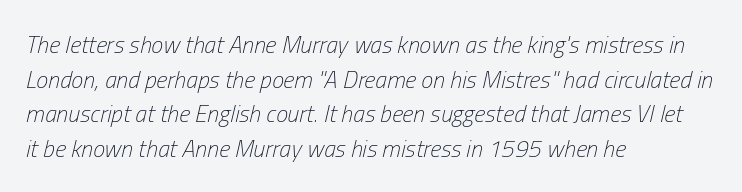
Q: Is the text bold? A: No.
Q: Is the text italic (slanted)? A: Yes, it leans right by about 13 degrees.
Q: Is the text underlined? A: No.
Q: How is the paragraph aligned? A: Left-aligned.
Q: Is the spacing between letters normal or unusually wide? A: Normal.
Q: Is the spacing between lines tight, normal or loose? A: Normal.
